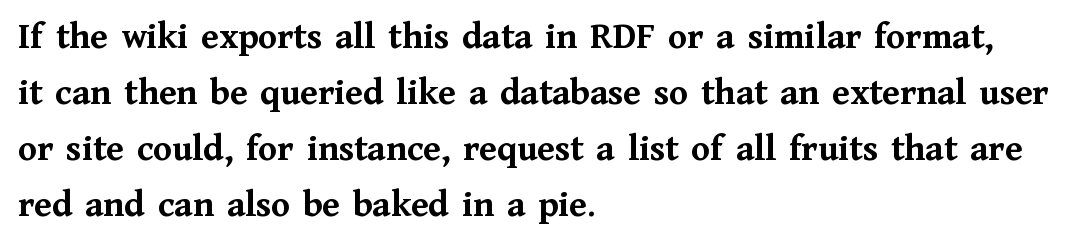
Q: Is the text bold? A: Yes.
Q: Is the text italic (slanted)? A: No, it is upright.
Q: Is the typeface a serif or a sans-serif typeface? A: Serif.
Q: Is the text underlined? A: No.
Q: How is the paragraph aligned? A: Left-aligned.
Q: Is the spacing between letters normal or unusually wide? A: Normal.
Q: Is the spacing between lines tight, normal or loose? A: Normal.
Q: Width (condensed, normal, or wide)? A: Normal.
Q: Stroke contrast? A: Medium.
Q: x-height? A: Medium.
Q: Monospaced? A: No.
